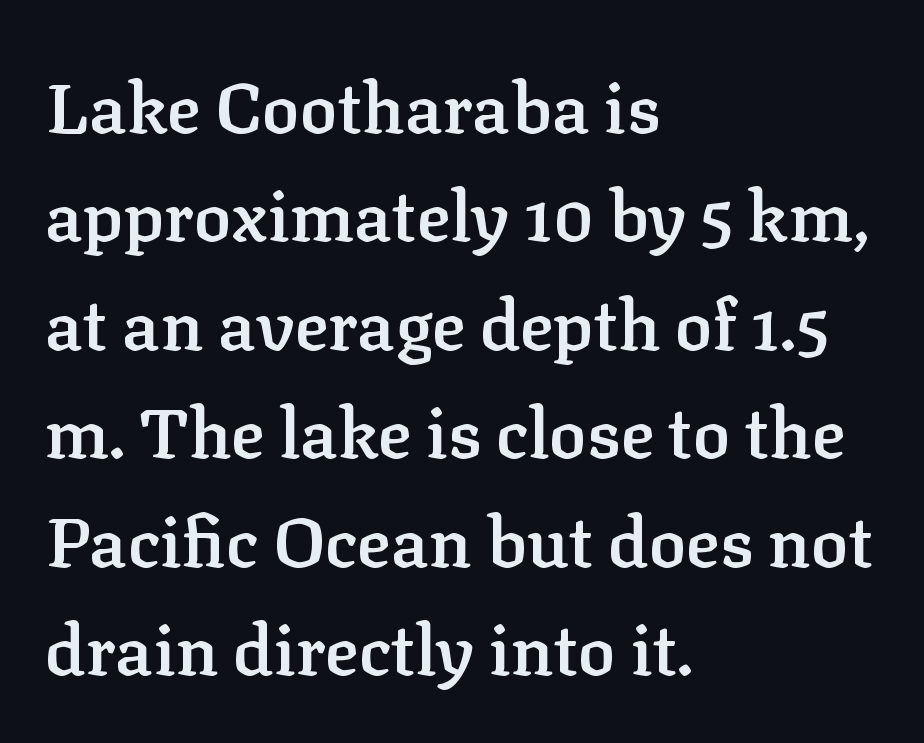
The image shows 70 px semibold serif type, upright; set left-aligned, normal line spacing (1.55x), normal letter spacing, not underlined; low stroke contrast and a medium x-height.
